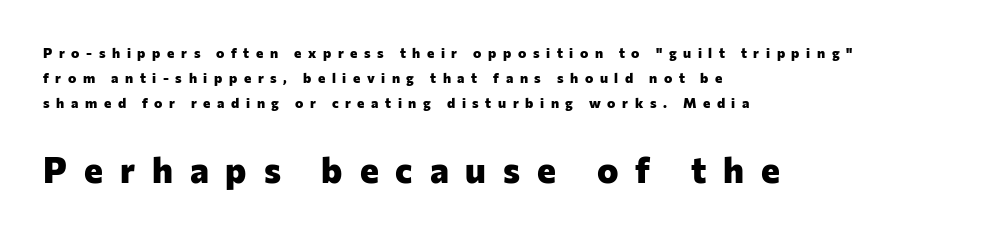
Here the second block reads like a headline and the first like body copy. Does the copy run flush right? No — it runs flush left. Varying glyph widths throughout — classic text-font behaviour. The typography opts for an upright posture over an oblique one. Descender tails drop into unmarked territory.
